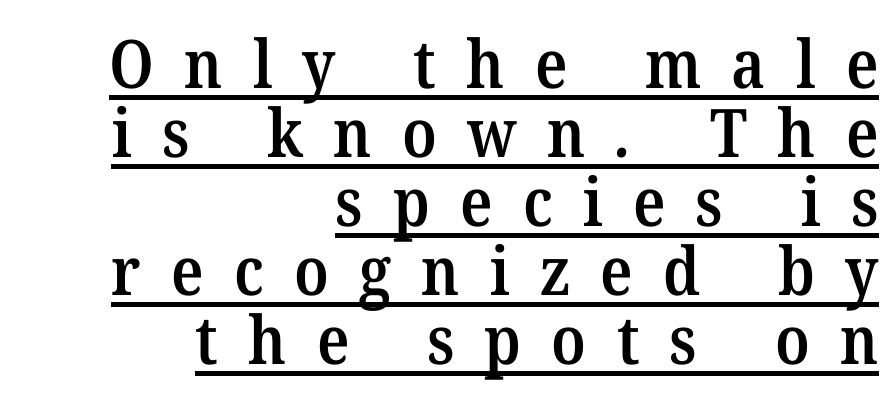
{"serif": "yes", "bold": "semi", "weight": "semibold", "width": "normal", "stroke_contrast": "medium", "x_height": "medium", "monospaced": "no", "underline": "yes", "align": "right", "line_spacing": "tight", "line_spacing_ratio": 1.03, "letter_spacing": "wide", "letter_spacing_em": 0.45, "glyph_px": 67}
